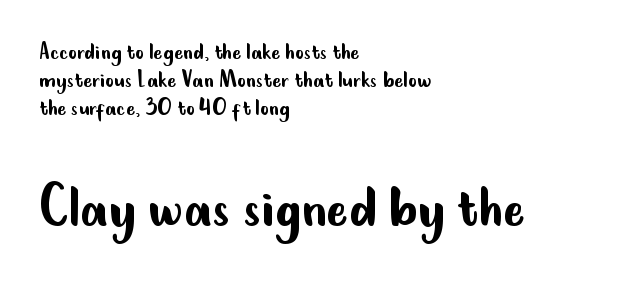
Each stroke keeps to a modest, everyday thickness or less. Decoration check: the copy has no underline. Students, observe: this is what under-led, compact text looks like. Is the lower block the larger one? Yes — the lower block carries the bigger type. Standard letterfit; no display-style spreading of the glyphs. Varying glyph widths throughout — classic text-font behaviour.
